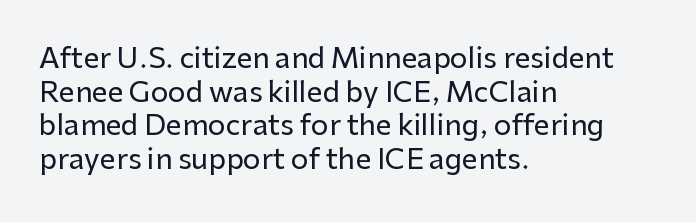
You could call the tracking neutral — neither tight nor loose. Each letter keeps its own natural width here, so spacing adapts to shape. The lettering holds an erect, upright posture throughout. Each row of text sits above clean, open space. Regarding serifs, this sample does without them. A classic flush-left, rag-right setting is used for this passage.
